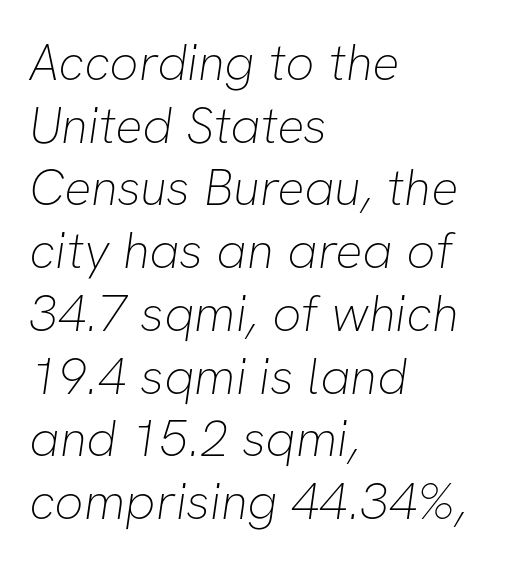
{"serif": "no", "bold": "no", "weight": "thin", "width": "normal", "stroke_contrast": "low", "x_height": "medium", "monospaced": "no", "underline": "no", "align": "left", "line_spacing_ratio": 1.23, "letter_spacing": "normal", "letter_spacing_em": 0.0, "glyph_px": 51}
